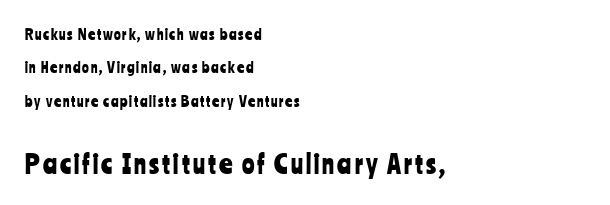
{"italic": "no", "underline": "no", "align": "left", "line_spacing": "loose", "line_spacing_ratio": 2.38, "larger_block": "second", "size_ratio": 1.86, "glyph_px": 26}
